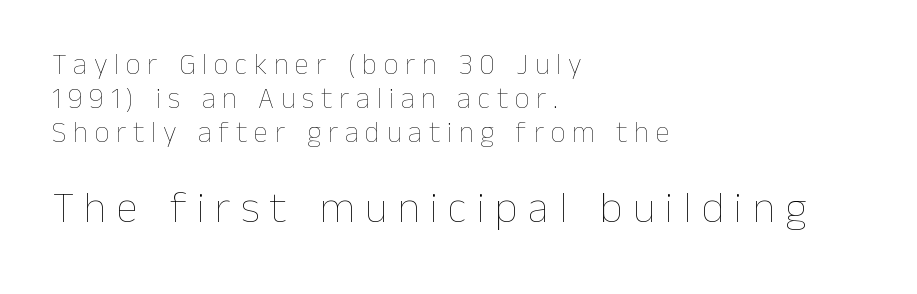
{"italic": "no", "bold": "no", "weight": "thin", "width": "normal", "stroke_contrast": "low", "x_height": "medium", "monospaced": "no", "underline": "no", "align": "left", "line_spacing_ratio": 1.17, "letter_spacing": "wide", "letter_spacing_em": 0.23, "larger_block": "second", "size_ratio": 1.52, "glyph_px": 44}
